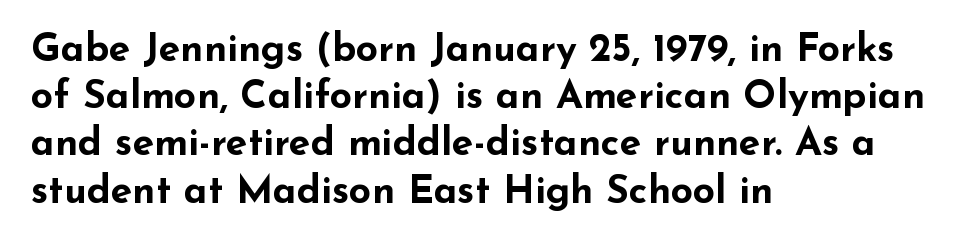
The image shows 39 px bold, wide sans-serif type, upright; set left-aligned, line spacing 1.21x, normal letter spacing, not underlined; low stroke contrast and a small x-height.
